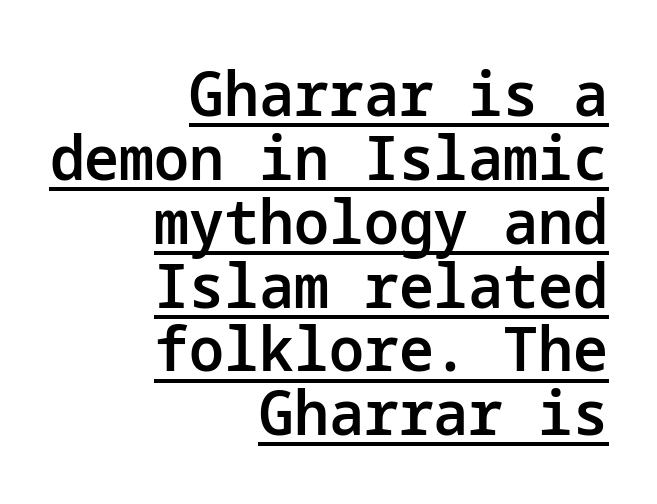
Designer's note — italics off, roman on. The ragged edge is on the left, which tells us the setting is flush right. A continuous stroke trails under the words, as in a hyperlink. The designer went with a sans here, leaving each stem footless. Caption: standard tracking, unaltered. A semibold gives these letters moderate extra thickness, short of bold.
